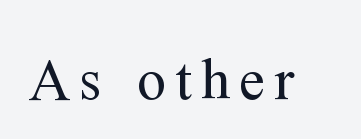
The image shows 58 px regular-weight serif type, upright; set not underlined; medium stroke contrast and a medium x-height.
